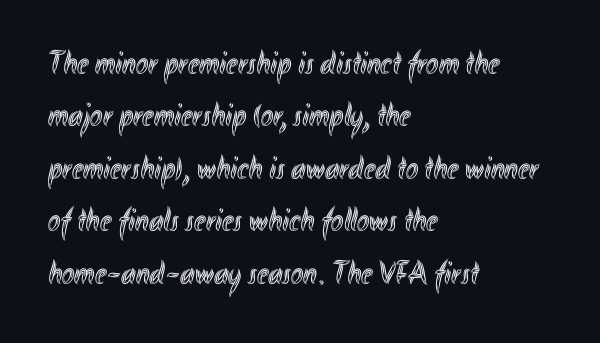
Reading down the block, your eye returns to a fixed left position each line. The string is rendered with underlining switched off. In terms of leading, this rendering sits right in the middle. Think of a printed novel: that variable character pitch is what you see here.
